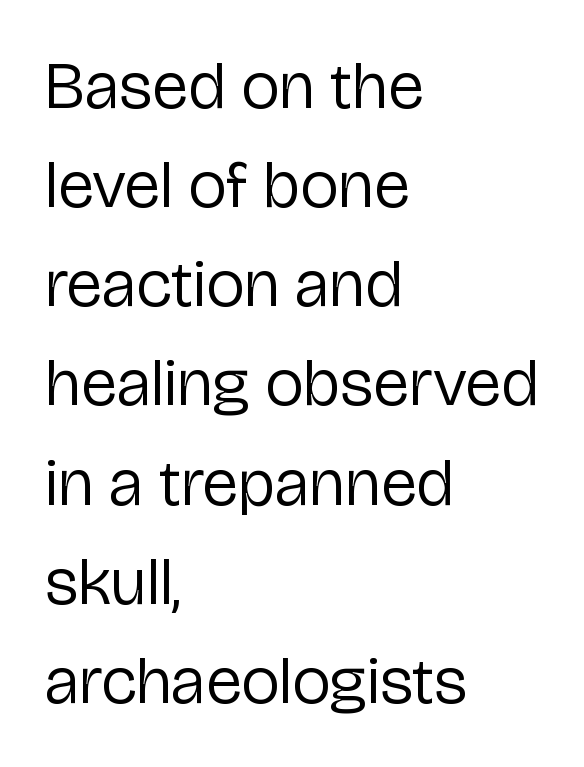
Q: Is the text bold? A: No.
Q: Is the text italic (slanted)? A: No, it is upright.
Q: Is the typeface a serif or a sans-serif typeface? A: Sans-serif.
Q: Is the text underlined? A: No.
Q: How is the paragraph aligned? A: Left-aligned.
Q: Is the spacing between letters normal or unusually wide? A: Normal.
Q: Is the spacing between lines tight, normal or loose? A: Normal.
Q: Width (condensed, normal, or wide)? A: Normal.
Q: Stroke contrast? A: Low.
Q: x-height? A: Medium.
Q: Monospaced? A: No.
